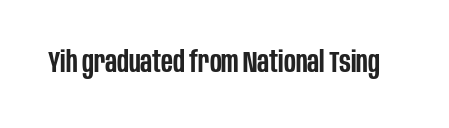
The image shows 30 px semibold, condensed sans-serif type, upright; set normal letter spacing, not underlined; low stroke contrast and a large x-height.
